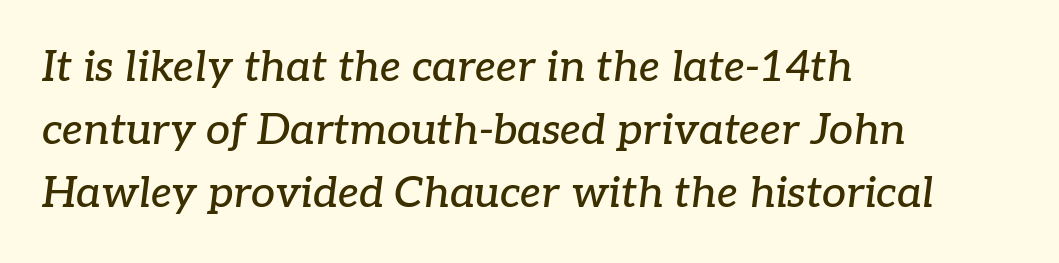
Is this a fixed-width face? No — the glyphs have proportional, varying widths. Here the glyphs are tracked normally, forming tight word shapes. The typography opts for an oblique posture over an upright one. Yep, those are serifs on the letters. One-word summary of the alignment: left. One glance says typical: line gaps are just what's usual.
